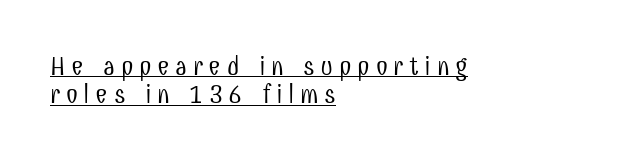
{"italic": "no", "bold": "no", "underline": "yes", "align": "left", "line_spacing": "tight", "line_spacing_ratio": 1.05, "letter_spacing": "wide", "letter_spacing_em": 0.21, "glyph_px": 27}
